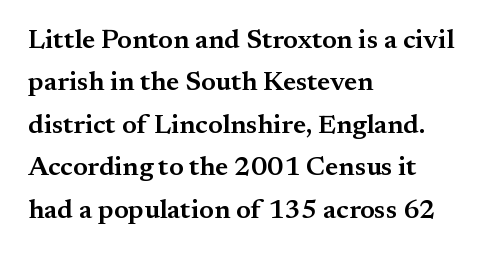
The image shows 27 px text type, upright; set left-aligned, normal line spacing (1.57x), normal letter spacing, not underlined.
